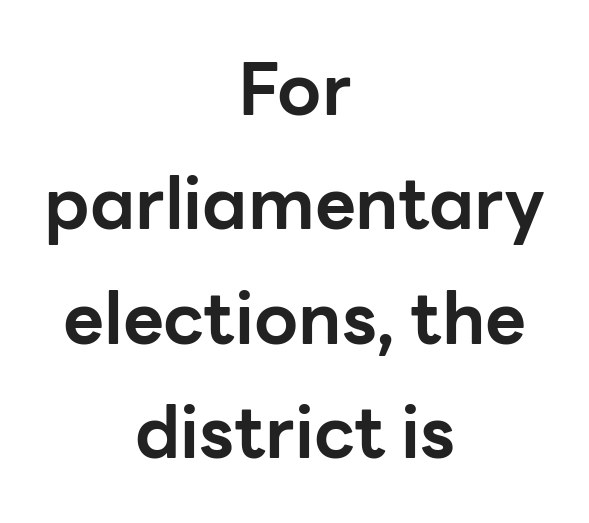
Look at the bottom of the vertical strokes: they stop flat, with no serifs. You could not count columns in this text — the font is proportionally spaced. Descender tails drop into unmarked territory. The whitespace from short lines is split evenly between both sides. The face used here has the dense, thick strokes of a bold.
